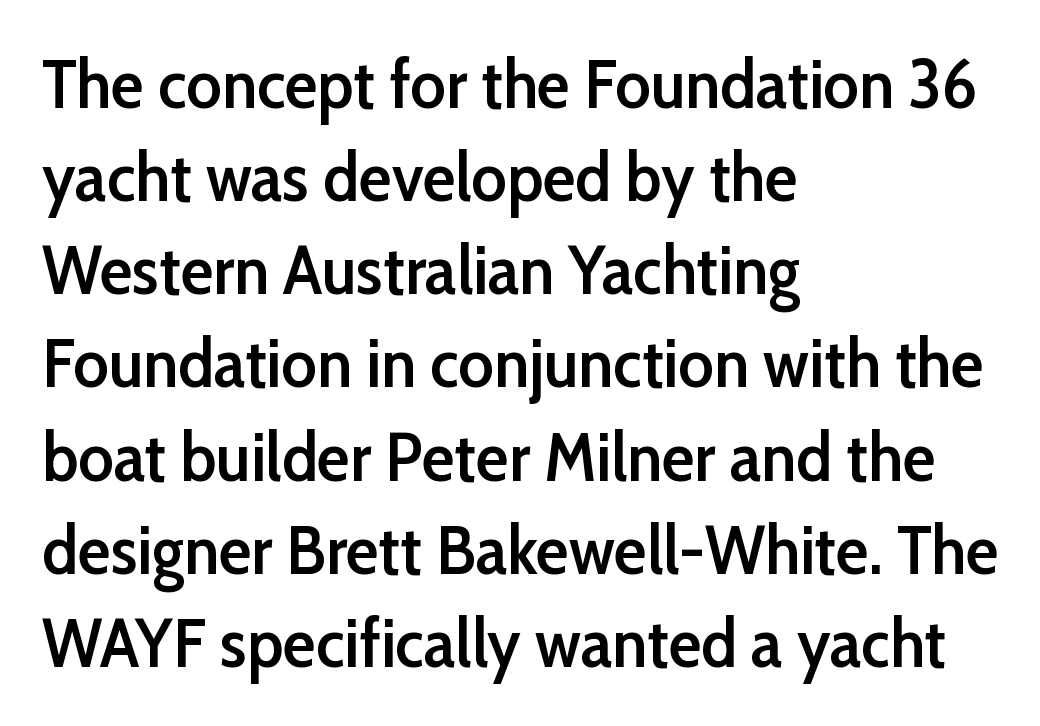
{"serif": "no", "italic": "no", "bold": "semi", "weight": "semibold", "width": "normal", "stroke_contrast": "low", "x_height": "medium", "monospaced": "no", "underline": "no", "align": "left", "line_spacing": "normal", "line_spacing_ratio": 1.37, "letter_spacing": "normal", "letter_spacing_em": 0.0, "glyph_px": 68}
